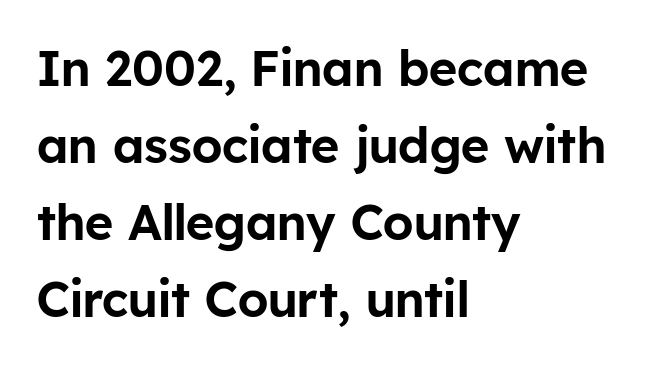
{"serif": "no", "italic": "no", "width": "normal", "stroke_contrast": "low", "x_height": "medium", "monospaced": "no", "underline": "no", "align": "left", "line_spacing": "normal", "line_spacing_ratio": 1.57, "letter_spacing": "normal", "letter_spacing_em": 0.0, "glyph_px": 49}
